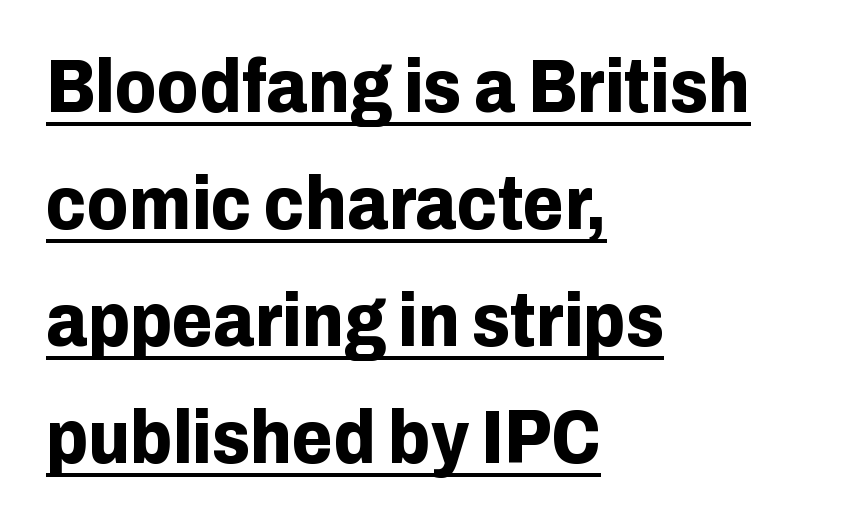
Q: Is the text bold? A: Yes.
Q: Is the text italic (slanted)? A: No, it is upright.
Q: Is the typeface a serif or a sans-serif typeface? A: Sans-serif.
Q: Is the text underlined? A: Yes.
Q: How is the paragraph aligned? A: Left-aligned.
Q: Is the spacing between letters normal or unusually wide? A: Normal.
Q: Is the spacing between lines tight, normal or loose? A: Normal.
Q: Width (condensed, normal, or wide)? A: Normal.
Q: Stroke contrast? A: Low.
Q: x-height? A: Medium.
Q: Monospaced? A: No.
